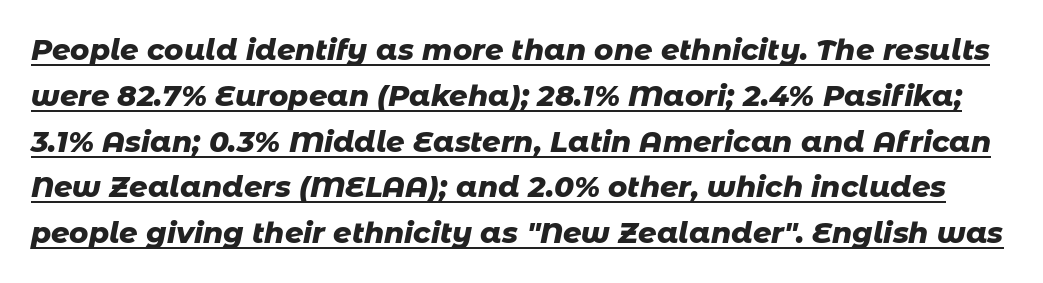
Q: Is the text bold? A: Yes.
Q: Is the text italic (slanted)? A: Yes, it leans right by about 11 degrees.
Q: Is the text underlined? A: Yes.
Q: Is the spacing between letters normal or unusually wide? A: Normal.
Q: Is the spacing between lines tight, normal or loose? A: Normal.
Q: Width (condensed, normal, or wide)? A: Normal.
Q: Stroke contrast? A: Low.
Q: x-height? A: Medium.
Q: Monospaced? A: No.
